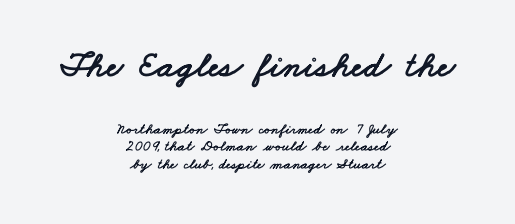
{"serif": "no", "width": "wide", "stroke_contrast": "low", "x_height": "small", "monospaced": "no", "underline": "no", "align": "center", "line_spacing_ratio": 1.17, "letter_spacing": "normal", "letter_spacing_em": 0.0, "larger_block": "first", "size_ratio": 2.47, "glyph_px": 37}
